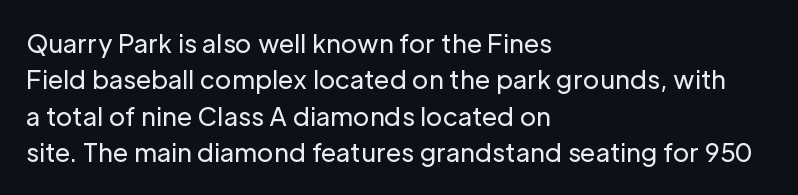
{"italic": "no", "bold": "no", "underline": "no", "align": "left", "line_spacing": "normal", "line_spacing_ratio": 1.46, "letter_spacing": "normal", "letter_spacing_em": 0.0, "glyph_px": 25}
